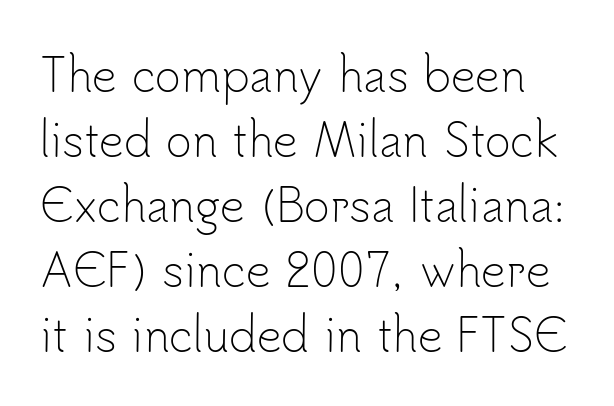
{"serif": "no", "italic": "no", "bold": "no", "weight": "light", "width": "normal", "stroke_contrast": "low", "x_height": "small", "monospaced": "no", "underline": "no", "line_spacing": "normal", "line_spacing_ratio": 1.48, "letter_spacing": "normal", "letter_spacing_em": 0.0, "glyph_px": 44}
